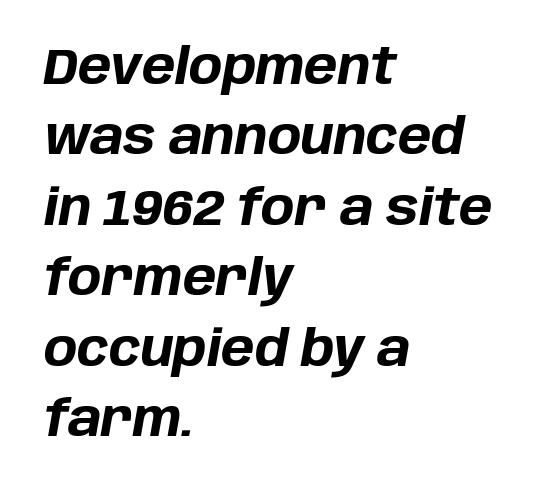
Q: Is the text bold? A: Yes.
Q: Is the text italic (slanted)? A: Yes, it leans right by about 10 degrees.
Q: Is the text underlined? A: No.
Q: How is the paragraph aligned? A: Left-aligned.
Q: Is the spacing between letters normal or unusually wide? A: Normal.
Q: Is the spacing between lines tight, normal or loose? A: Normal.
Q: Width (condensed, normal, or wide)? A: Normal.
Q: Stroke contrast? A: Low.
Q: x-height? A: Large.
Q: Monospaced? A: No.
